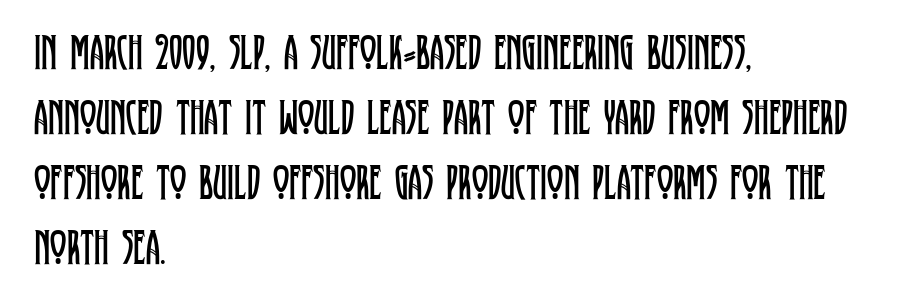
The text was rendered using a seriffed face with decorative stroke endings. Weight: regular or lighter. The strip under each line holds only bare page. Here the designer chose a conventional face with non-uniform glyph widths.
